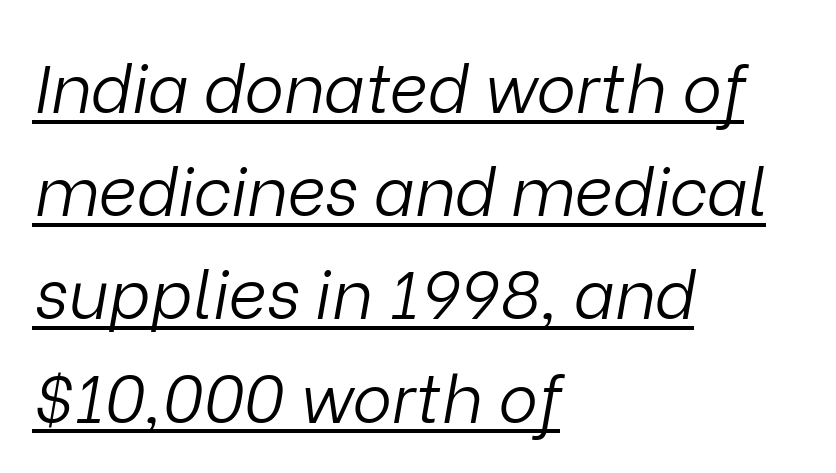
Q: Is the text bold? A: No.
Q: Is the text italic (slanted)? A: Yes, it leans right by about 9 degrees.
Q: Is the text underlined? A: Yes.
Q: How is the paragraph aligned? A: Left-aligned.
Q: Is the spacing between letters normal or unusually wide? A: Normal.
Q: Is the spacing between lines tight, normal or loose? A: Normal.
Q: Width (condensed, normal, or wide)? A: Normal.
Q: Stroke contrast? A: Low.
Q: x-height? A: Medium.
Q: Monospaced? A: No.
